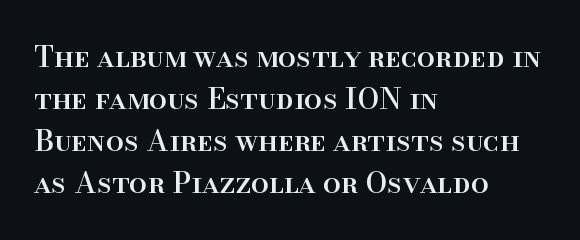
{"serif": "yes", "italic": "no", "width": "normal", "stroke_contrast": "high", "x_height": "small", "monospaced": "no", "underline": "no", "align": "left", "line_spacing": "normal", "line_spacing_ratio": 1.45, "letter_spacing": "normal", "letter_spacing_em": 0.0, "glyph_px": 29}
